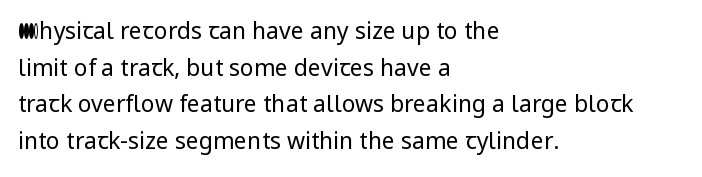
Notice how descenders clear the ascenders below comfortably — that's standard leading. Heft: none added — not bold. Posture: upright roman. The tracking reads as untouched default to a designer's eye. If you drew a ruler down the left edge, every line would touch it.
